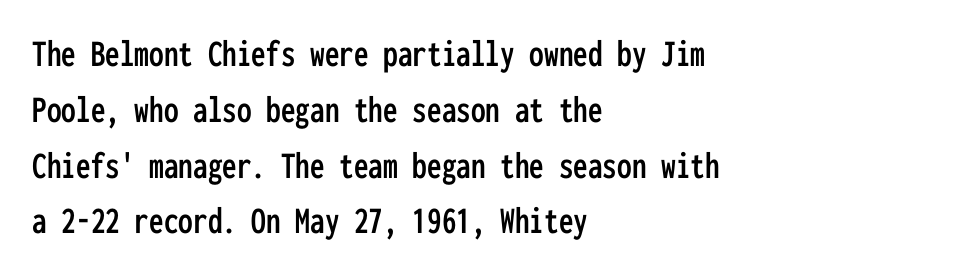
{"serif": "no", "italic": "no", "width": "condensed", "stroke_contrast": "low", "x_height": "medium", "monospaced": "yes", "underline": "no", "align": "left", "line_spacing": "normal", "line_spacing_ratio": 1.43, "letter_spacing": "normal", "letter_spacing_em": 0.0, "glyph_px": 39}
